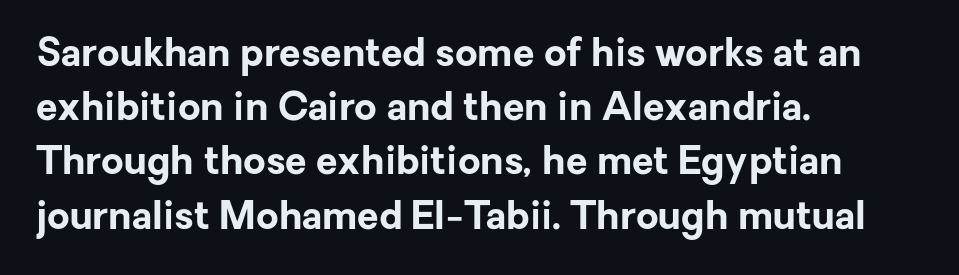
The image shows 39 px bold sans-serif type, upright; set left-aligned, normal line spacing (1.39x), normal letter spacing, not underlined; low stroke contrast and a medium x-height.
